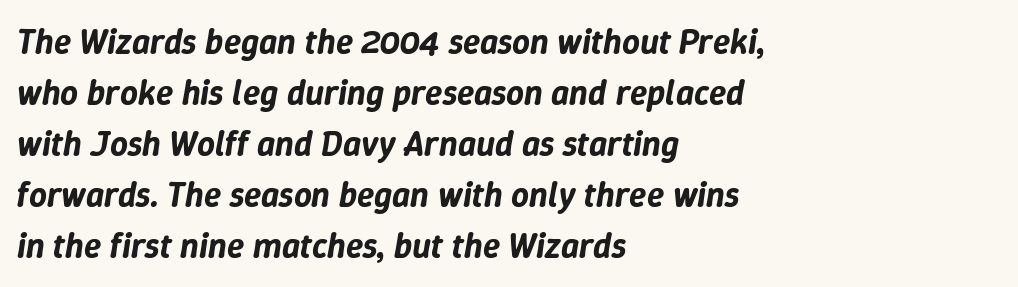
{"italic": "yes", "lean": "right", "slant_degrees": 9, "width": "normal", "stroke_contrast": "low", "x_height": "medium", "monospaced": "no", "underline": "no", "align": "left", "line_spacing": "normal", "line_spacing_ratio": 1.46, "letter_spacing": "normal", "letter_spacing_em": 0.0, "glyph_px": 35}
